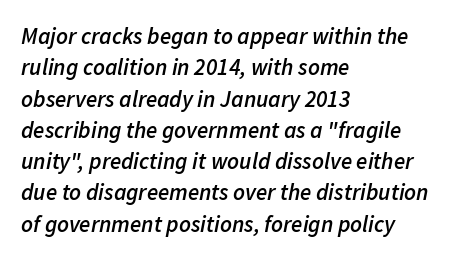
The image shows 23 px text type, italic (leaning right); set left-aligned, normal line spacing (1.36x), normal letter spacing, not underlined.
